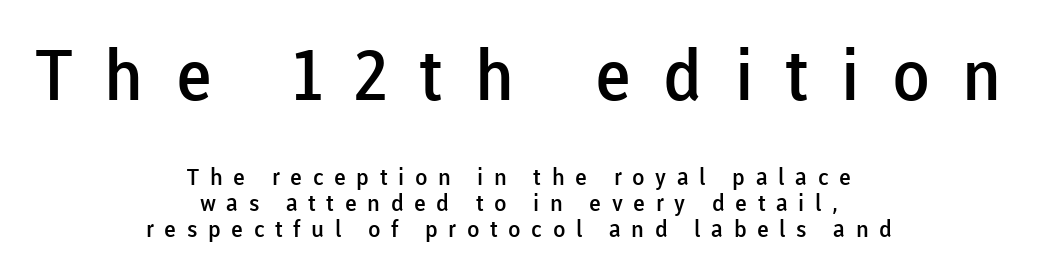
The image shows 70 px semibold sans-serif type, upright; set centered, tight line spacing (1.12x), unusually wide letter spacing (+0.46 em), not underlined; the first (top) block is 3.04x larger; low stroke contrast and a medium x-height.
